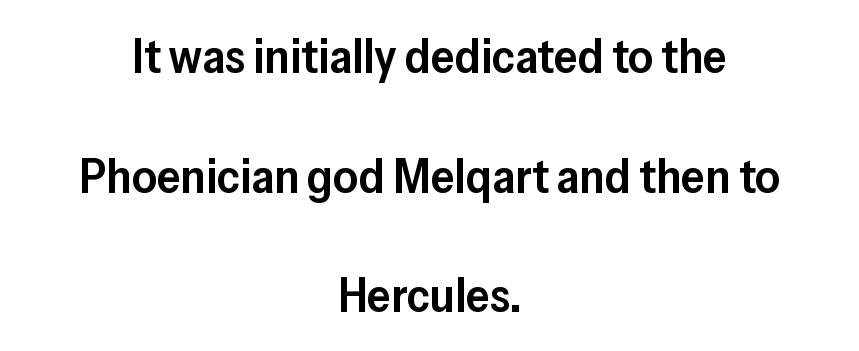
Q: Is the text bold? A: Semi-bold.
Q: Is the text italic (slanted)? A: No, it is upright.
Q: Is the typeface a serif or a sans-serif typeface? A: Sans-serif.
Q: Is the text underlined? A: No.
Q: How is the paragraph aligned? A: Centered.
Q: Is the spacing between letters normal or unusually wide? A: Normal.
Q: Is the spacing between lines tight, normal or loose? A: Loose.
Q: Width (condensed, normal, or wide)? A: Normal.
Q: Stroke contrast? A: Low.
Q: x-height? A: Medium.
Q: Monospaced? A: No.
